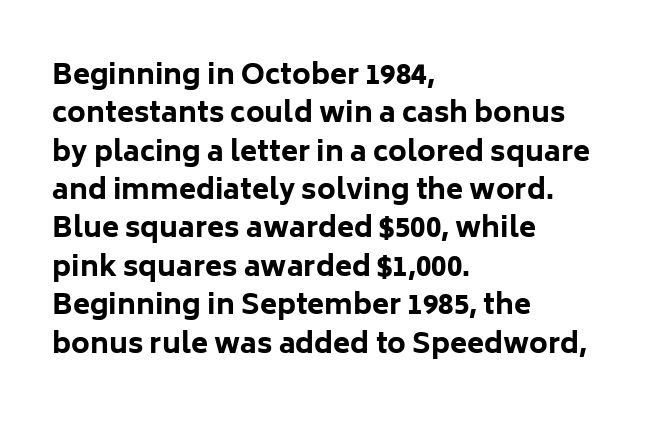
The image shows 28 px bold sans-serif type, upright; set left-aligned, normal line spacing (1.37x), normal letter spacing, not underlined; low stroke contrast and a medium x-height.
